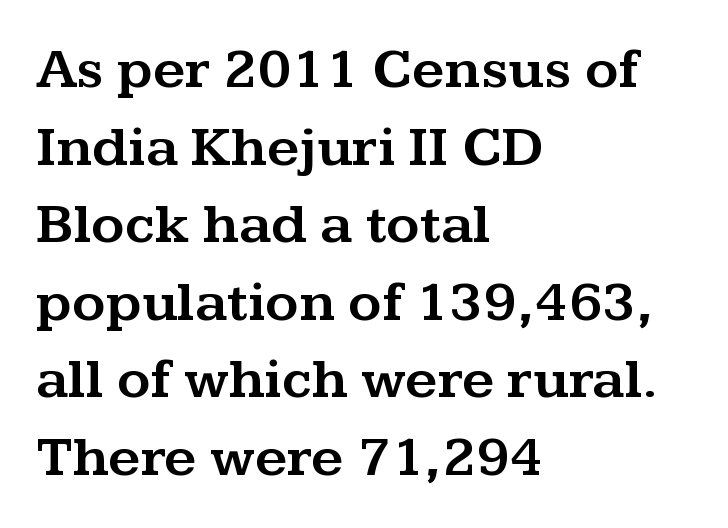
Q: Is the text italic (slanted)? A: No, it is upright.
Q: Is the typeface a serif or a sans-serif typeface? A: Serif.
Q: Is the text underlined? A: No.
Q: How is the paragraph aligned? A: Left-aligned.
Q: Is the spacing between letters normal or unusually wide? A: Normal.
Q: Is the spacing between lines tight, normal or loose? A: Normal.
Q: Width (condensed, normal, or wide)? A: Wide.
Q: Stroke contrast? A: Medium.
Q: x-height? A: Medium.
Q: Monospaced? A: No.
